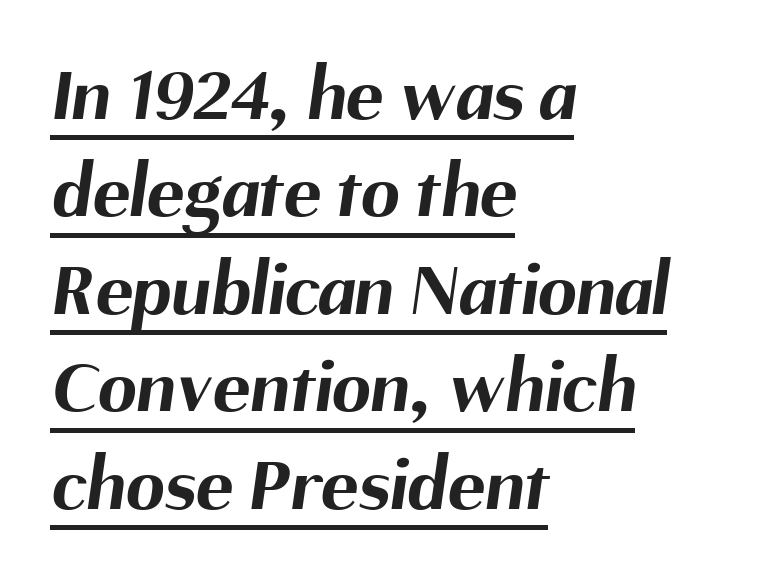
{"serif": "no", "bold": "yes", "weight": "bold", "width": "normal", "stroke_contrast": "medium", "x_height": "medium", "monospaced": "no", "underline": "yes", "align": "left", "line_spacing": "normal", "line_spacing_ratio": 1.25, "letter_spacing": "normal", "letter_spacing_em": 0.0, "glyph_px": 78}
